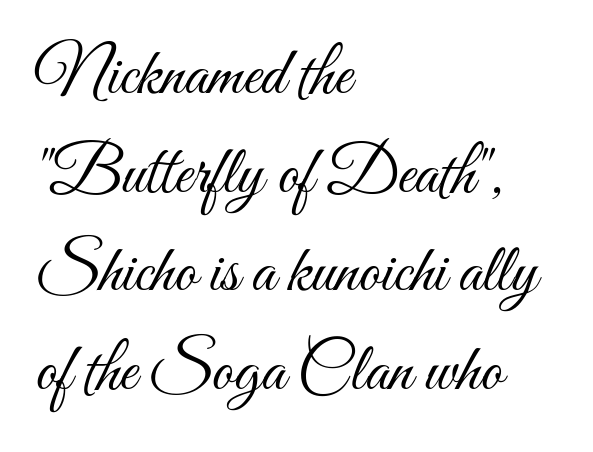
{"bold": "no", "weight": "light", "width": "condensed", "stroke_contrast": "medium", "x_height": "small", "monospaced": "no", "underline": "no", "align": "left", "line_spacing": "normal", "line_spacing_ratio": 1.45, "letter_spacing": "normal", "letter_spacing_em": 0.0, "glyph_px": 68}
